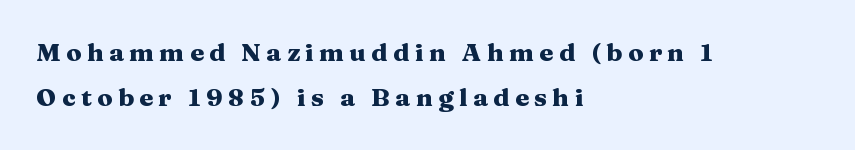
Ascenders rise straight up at ninety degrees. Caption: multi-line text, flush left, ragged right. Each row of text sits above clean, open space. How are the letters spaced? Widely, with obvious added tracking. A dark, heavy texture on the line: the type is bold.
